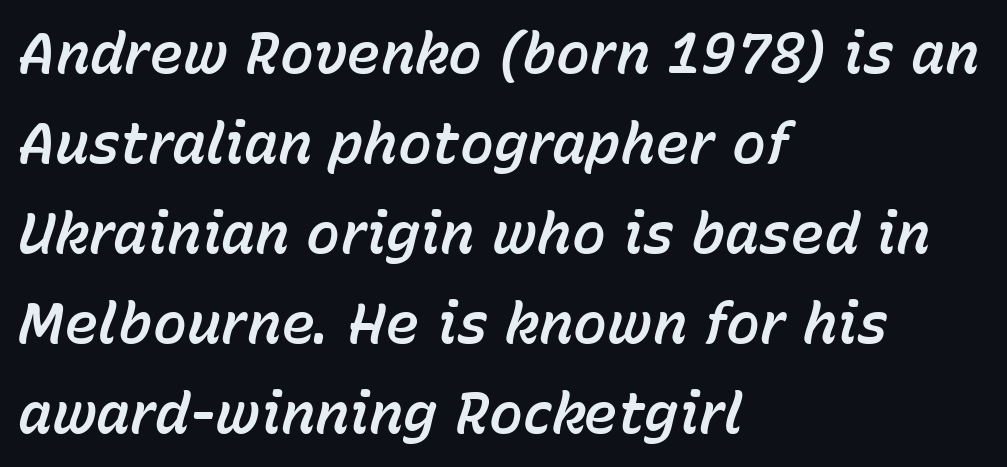
{"italic": "yes", "lean": "right", "slant_degrees": 15, "width": "normal", "stroke_contrast": "low", "x_height": "medium", "monospaced": "no", "underline": "no", "align": "left", "line_spacing": "normal", "line_spacing_ratio": 1.58, "letter_spacing": "normal", "letter_spacing_em": 0.0, "glyph_px": 57}
